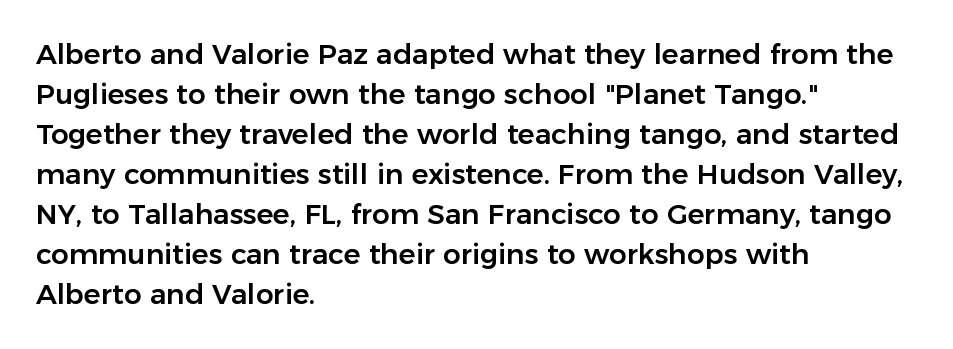
Note: no serifs on the glyphs. Looks like regular typesetting: each glyph gets only the width it needs. This rendering leaves character spacing at its baseline value. The gap between lines stays unmarked. No italicization has been applied; the sample stays upright. Vertical spacing — default.
